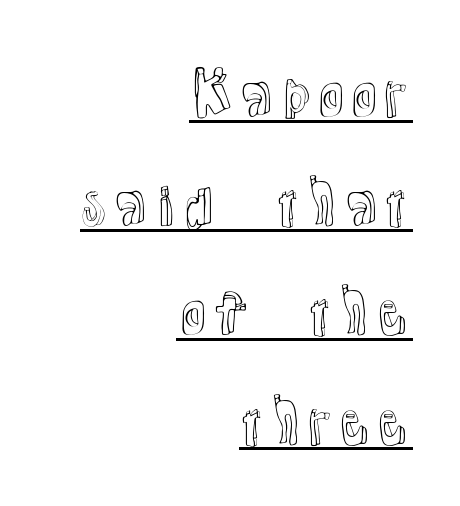
The passage shown is typed in a proportional face where columns would drift. The horizontal fit of the characters is conventional and even. A typesetter would call this leading open, well beyond the default. Upright lettering throughout. These lines are set flush right with a ragged left edge. Underline: present.
